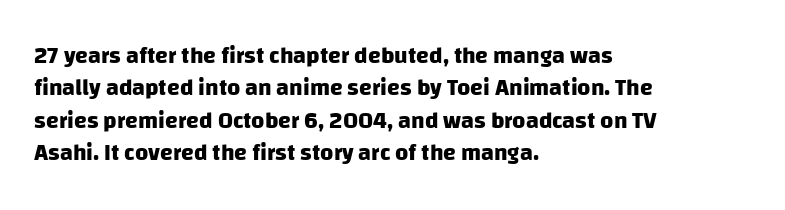
Teacher's note: observe the even left margin — that is flush-left alignment. This is heavy type, rendered in bold. Compared with typical body copy, the letter spacing here is the same. Is there much room between lines? A standard amount, neither cramped nor airy. Lines of text with bare space underneath.
